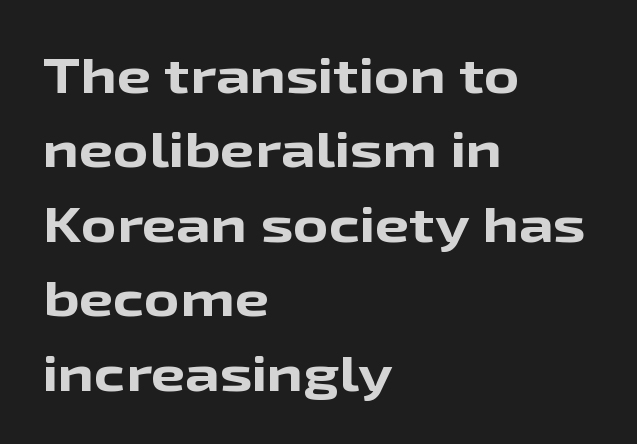
{"serif": "no", "italic": "no", "bold": "yes", "weight": "bold", "width": "wide", "stroke_contrast": "low", "x_height": "medium", "monospaced": "no", "underline": "no", "align": "left", "line_spacing": "normal", "line_spacing_ratio": 1.52, "letter_spacing": "normal", "letter_spacing_em": 0.0, "glyph_px": 49}
